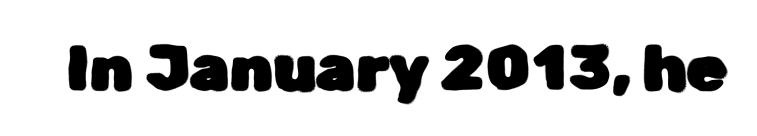
Q: Is the text italic (slanted)? A: No, it is upright.
Q: Is the typeface a serif or a sans-serif typeface? A: Sans-serif.
Q: Is the text underlined? A: No.
Q: Is the spacing between letters normal or unusually wide? A: Normal.
Q: Width (condensed, normal, or wide)? A: Normal.
Q: Stroke contrast? A: Low.
Q: x-height? A: Medium.
Q: Monospaced? A: No.
